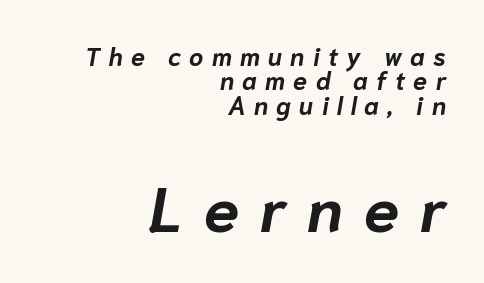
{"italic": "yes", "lean": "right", "slant_degrees": 10, "bold": "yes", "weight": "bold", "width": "normal", "stroke_contrast": "low", "x_height": "medium", "monospaced": "no", "underline": "no", "align": "right", "line_spacing": "tight", "line_spacing_ratio": 0.98, "letter_spacing": "wide", "letter_spacing_em": 0.33, "larger_block": "second", "size_ratio": 2.52, "glyph_px": 63}
